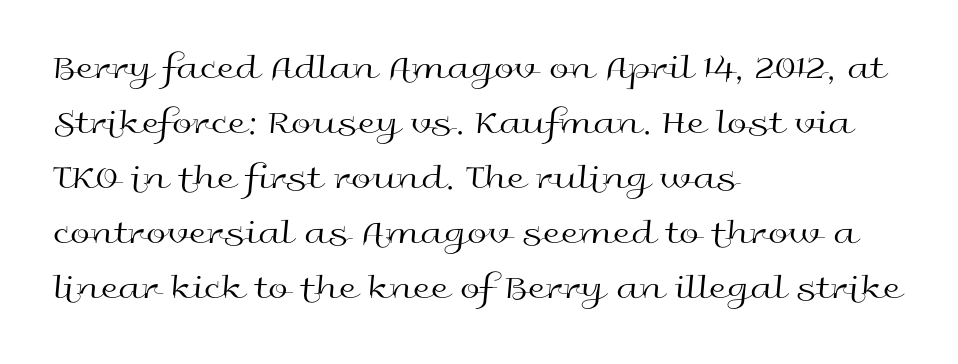
Q: Is the text bold? A: No.
Q: Is the text italic (slanted)? A: No, it is upright.
Q: Is the typeface a serif or a sans-serif typeface? A: Sans-serif.
Q: Is the text underlined? A: No.
Q: How is the paragraph aligned? A: Left-aligned.
Q: Is the spacing between letters normal or unusually wide? A: Normal.
Q: Is the spacing between lines tight, normal or loose? A: Normal.
Q: Width (condensed, normal, or wide)? A: Wide.
Q: x-height? A: Medium.
Q: Monospaced? A: No.
